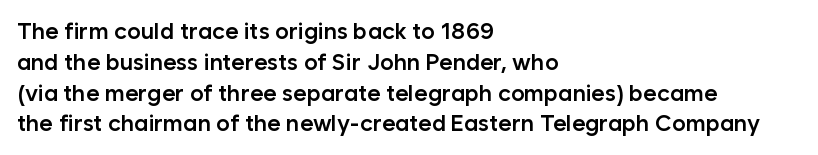
Q: Is the text bold? A: Semi-bold.
Q: Is the text italic (slanted)? A: No, it is upright.
Q: Is the text underlined? A: No.
Q: How is the paragraph aligned? A: Left-aligned.
Q: Is the spacing between letters normal or unusually wide? A: Normal.
Q: Is the spacing between lines tight, normal or loose? A: Normal.
